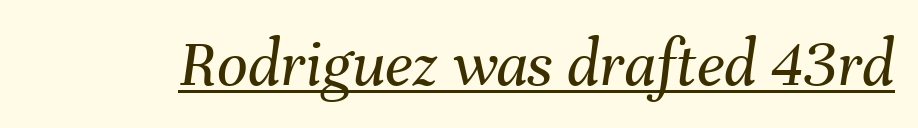
The image shows 68 px regular-weight type, italic (leaning right); set normal letter spacing, underlined; medium stroke contrast and a medium x-height.
